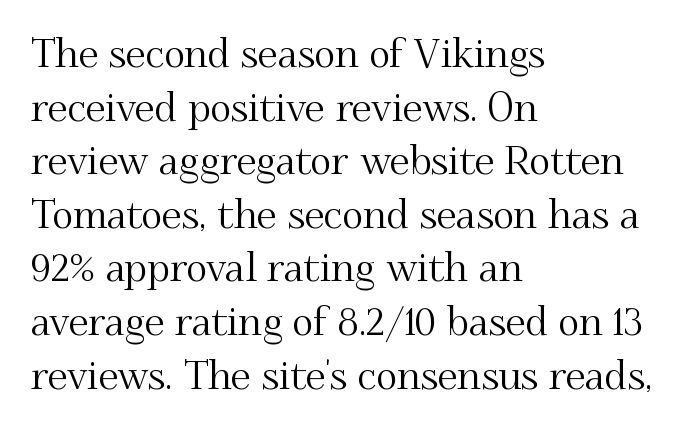
A typesetter would mark this as roman, not italic. Character widths vary here, with narrow letters taking less room than wide ones. Line spacing here is normal. The paragraph has a hard left edge and a soft right edge.
